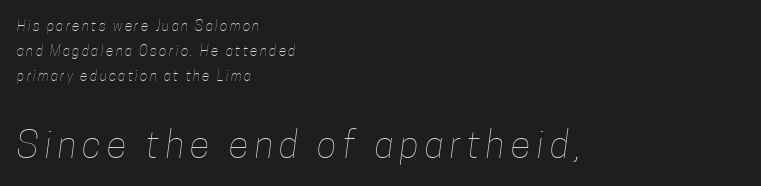
The image shows 37 px thin, condensed type; set left-aligned, line spacing 1.78x, not underlined; the second (bottom) block is 2.64x larger; low stroke contrast and a medium x-height.
